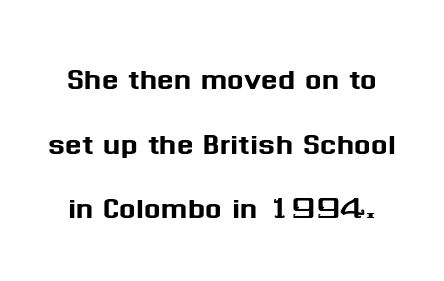
The image shows 39 px sans-serif type, upright; set centered, normal line spacing (1.66x), normal letter spacing, not underlined; medium stroke contrast and a medium x-height.
